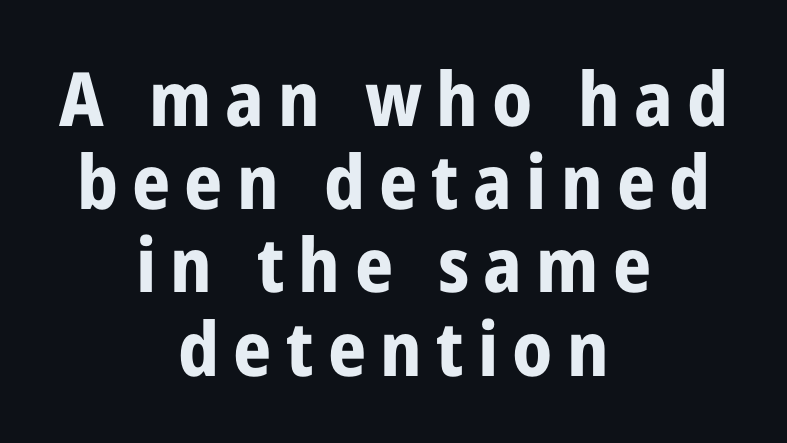
Q: Is the text bold? A: Yes.
Q: Is the text italic (slanted)? A: No, it is upright.
Q: Is the typeface a serif or a sans-serif typeface? A: Sans-serif.
Q: Is the text underlined? A: No.
Q: How is the paragraph aligned? A: Centered.
Q: Is the spacing between lines tight, normal or loose? A: Tight.
Q: Width (condensed, normal, or wide)? A: Condensed.
Q: Stroke contrast? A: Low.
Q: x-height? A: Medium.
Q: Monospaced? A: No.
